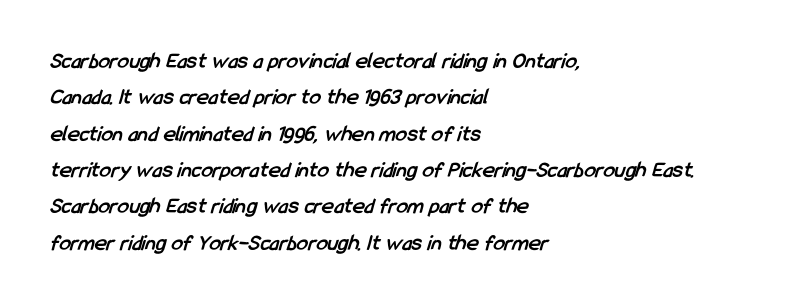
The rendering uses a bold face; every stroke is thick and dark. Nothing unusual about the tracking: characters are spaced as the font intends. In CSS terms this would be text-align: left. The vertical gap from one line to the next is medium. Any mark beneath the type? The region is blank.
